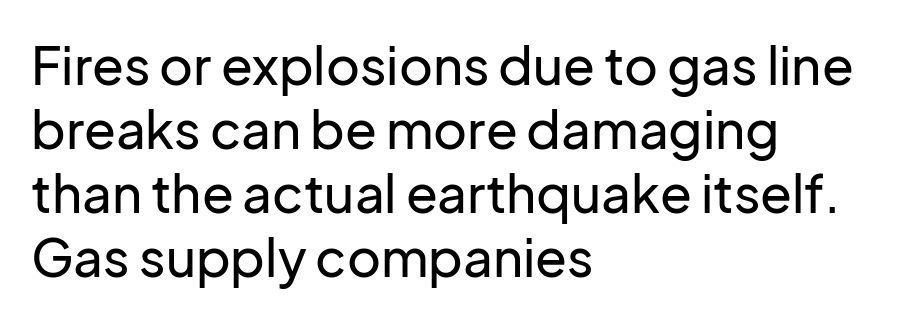
This is sans-serif lettering, the kind often seen on screens and signage. Caption: multi-line text, flush left, ragged right. No word sits above an underline. Posture: straight, roman, zero tilt. The face used here is proportionally spaced, like ordinary book or web type. Letter spacing: default.
